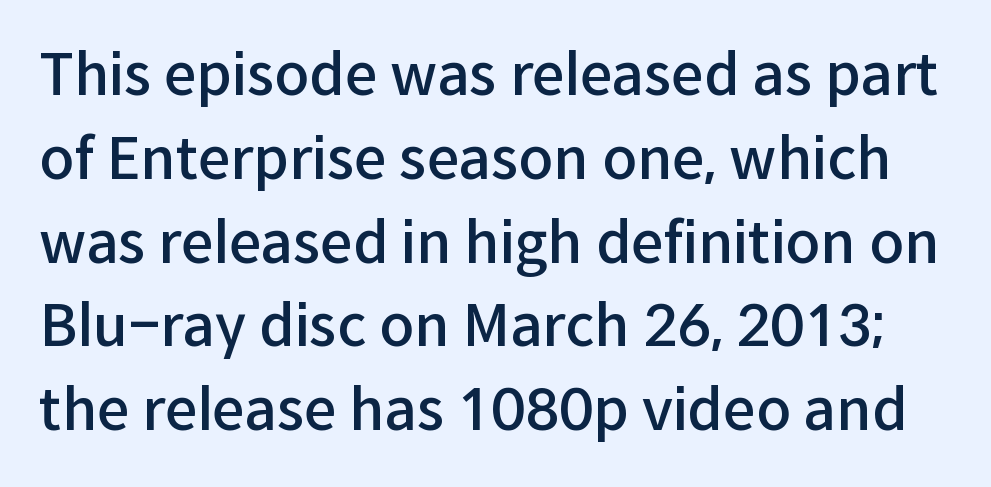
The image shows 57 px semibold sans-serif type, upright; set normal line spacing (1.47x), normal letter spacing, not underlined; low stroke contrast and a medium x-height.
